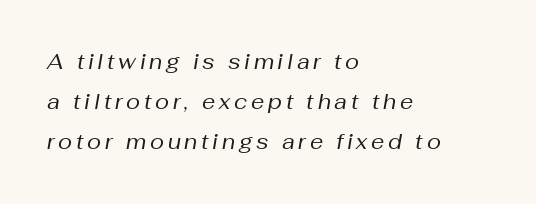
{"italic": "yes", "lean": "right", "slant_degrees": 10, "bold": "no", "underline": "no", "align": "left", "line_spacing": "loose", "line_spacing_ratio": 1.91, "glyph_px": 21}
